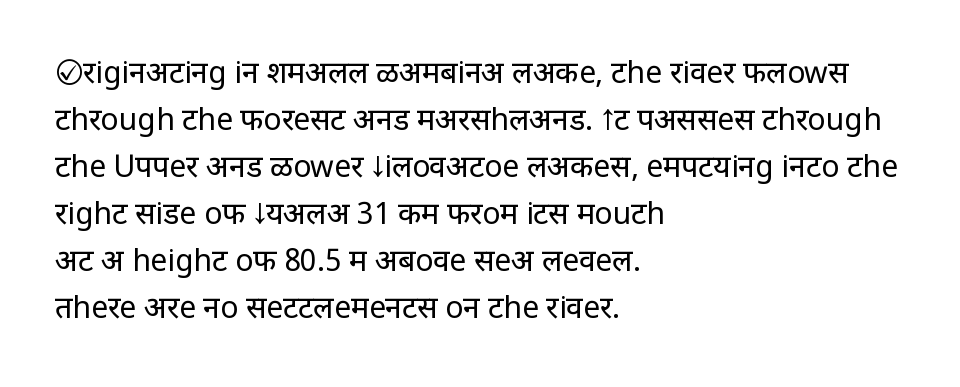
The image shows 30 px regular-weight sans-serif type, upright; set left-aligned, normal line spacing (1.57x), normal letter spacing, not underlined; low stroke contrast and a large x-height.
